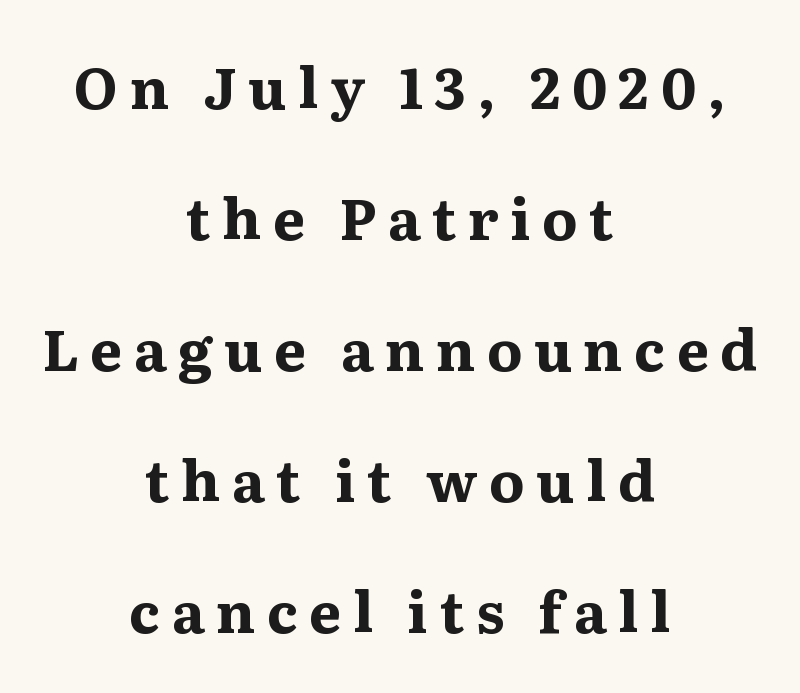
{"serif": "yes", "italic": "no", "bold": "yes", "weight": "bold", "width": "normal", "stroke_contrast": "medium", "x_height": "medium", "monospaced": "no", "underline": "no", "align": "center", "line_spacing": "loose", "line_spacing_ratio": 2.3, "letter_spacing": "wide", "letter_spacing_em": 0.2, "glyph_px": 57}
